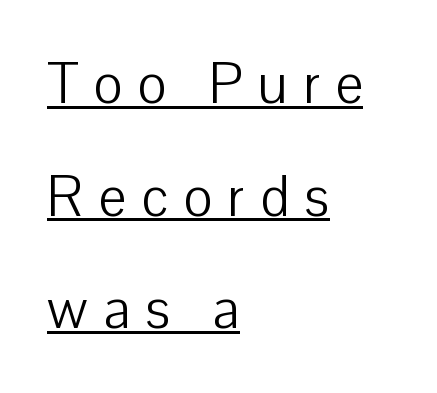
Q: Is the text bold? A: No.
Q: Is the text italic (slanted)? A: No, it is upright.
Q: Is the typeface a serif or a sans-serif typeface? A: Sans-serif.
Q: Is the text underlined? A: Yes.
Q: How is the paragraph aligned? A: Left-aligned.
Q: Is the spacing between letters normal or unusually wide? A: Unusually wide.
Q: Is the spacing between lines tight, normal or loose? A: Loose.
Q: Width (condensed, normal, or wide)? A: Normal.
Q: Stroke contrast? A: Low.
Q: x-height? A: Medium.
Q: Monospaced? A: No.
